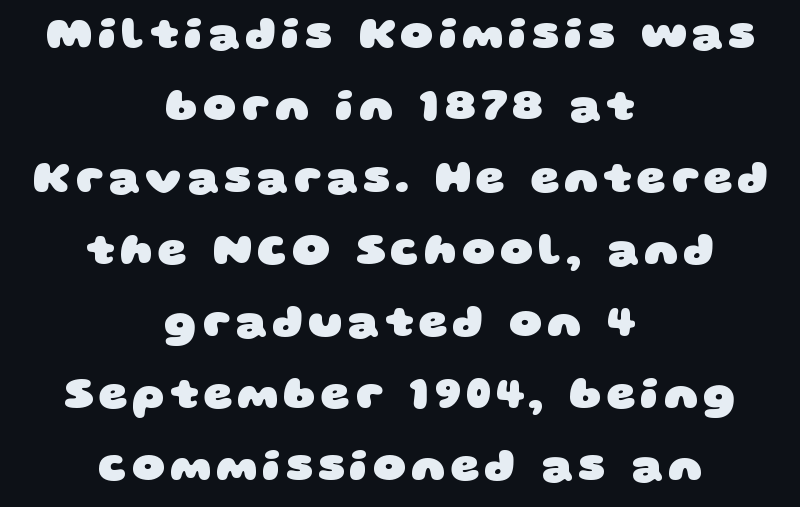
Q: Is the text bold? A: Yes.
Q: Is the typeface a serif or a sans-serif typeface? A: Sans-serif.
Q: Is the text underlined? A: No.
Q: How is the paragraph aligned? A: Centered.
Q: Is the spacing between lines tight, normal or loose? A: Normal.
Q: Width (condensed, normal, or wide)? A: Wide.
Q: Stroke contrast? A: Low.
Q: x-height? A: Large.
Q: Monospaced? A: No.
